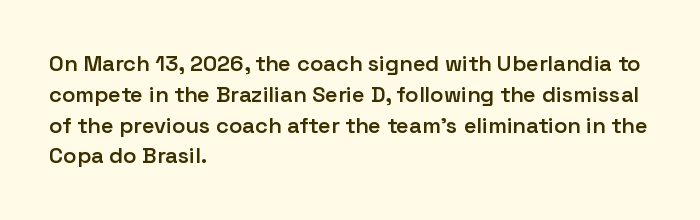
Q: Is the text bold? A: Semi-bold.
Q: Is the text italic (slanted)? A: No, it is upright.
Q: Is the text underlined? A: No.
Q: How is the paragraph aligned? A: Left-aligned.
Q: Is the spacing between letters normal or unusually wide? A: Normal.
Q: Is the spacing between lines tight, normal or loose? A: Normal.
